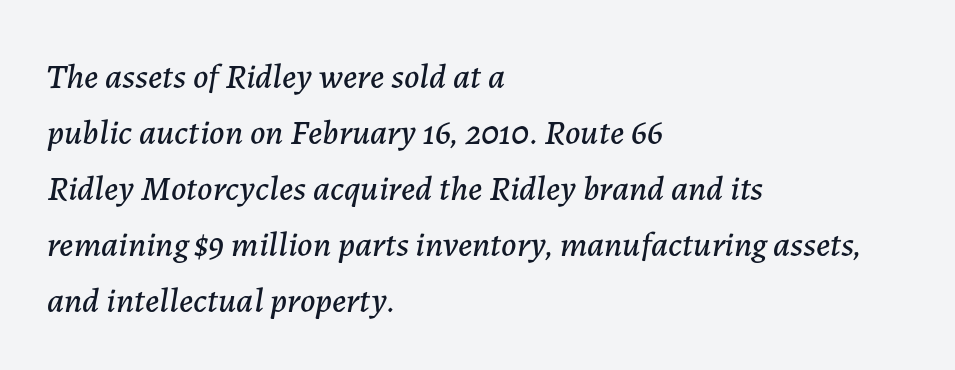
{"italic": "yes", "lean": "right", "slant_degrees": 7, "width": "normal", "stroke_contrast": "low", "x_height": "medium", "monospaced": "no", "underline": "no", "align": "left", "line_spacing": "normal", "line_spacing_ratio": 1.6, "letter_spacing": "normal", "letter_spacing_em": 0.0, "glyph_px": 35}
